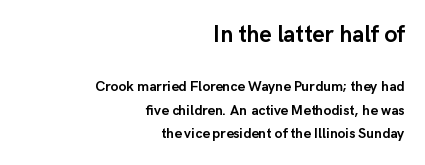
{"italic": "no", "bold": "yes", "underline": "no", "align": "right", "line_spacing": "normal", "line_spacing_ratio": 1.68, "letter_spacing": "normal", "letter_spacing_em": 0.0, "larger_block": "first", "size_ratio": 1.64, "glyph_px": 23}
